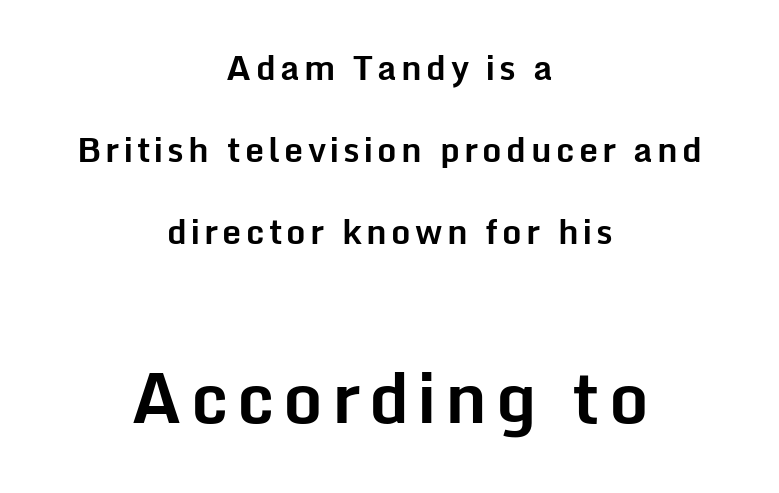
{"serif": "no", "italic": "no", "bold": "yes", "weight": "bold", "width": "normal", "stroke_contrast": "low", "x_height": "medium", "monospaced": "no", "underline": "no", "align": "center", "line_spacing": "loose", "line_spacing_ratio": 2.41, "larger_block": "second", "size_ratio": 2.03, "glyph_px": 69}
